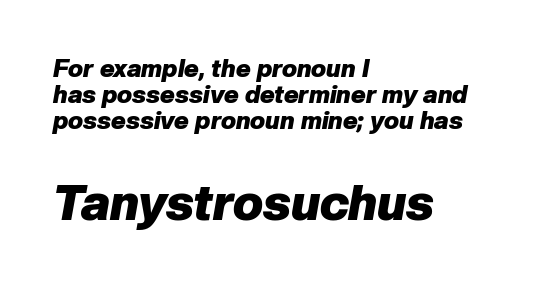
The image shows 50 px heavy type, italic (leaning right); set left-aligned, tight line spacing (1.05x), normal letter spacing, not underlined; the second (bottom) block is 2.0x larger; low stroke contrast and a medium x-height.
